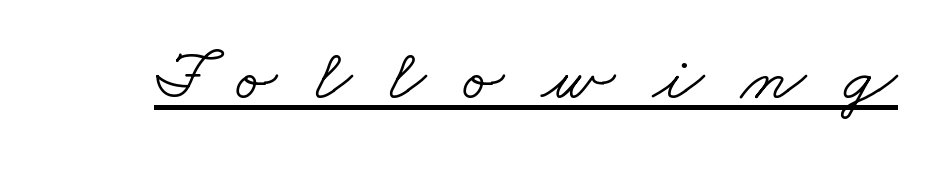
{"serif": "yes", "bold": "no", "weight": "light", "width": "wide", "stroke_contrast": "low", "x_height": "small", "monospaced": "no", "underline": "yes", "letter_spacing": "wide", "letter_spacing_em": 0.5, "glyph_px": 75}
